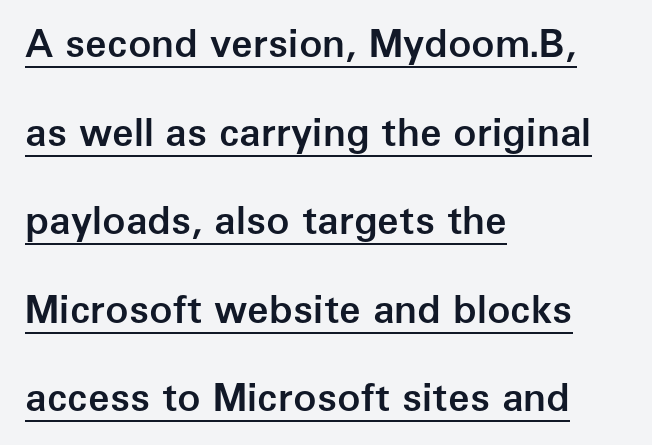
Typographic density is moderately raised because the face is semibold. Leading: increased. Proportional: the letters do not fall into vertical columns. The specimen includes a rule beneath the text block's lines.
